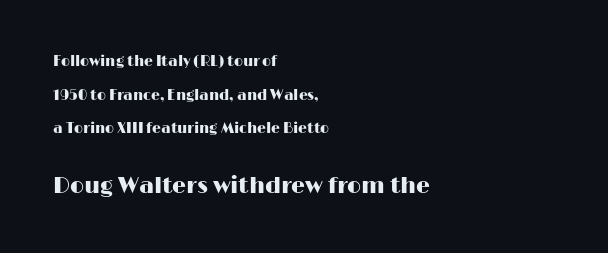
{"italic": "no", "underline": "no", "align": "left", "line_spacing": "loose", "line_spacing_ratio": 2.41, "letter_spacing": "normal", "letter_spacing_em": 0.0, "larger_block": "second", "size_ratio": 1.57, "glyph_px": 22}
